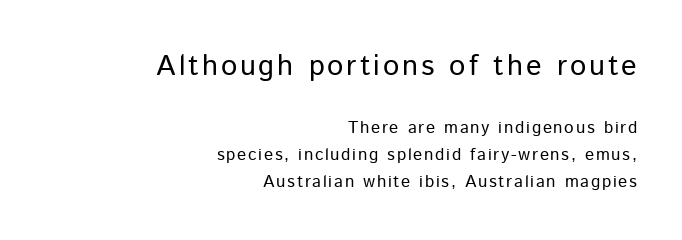
The typeface has the unassuming heft of standard copy or less. Font category for this specimen: sans-serif. The specimen omits any rule beneath the text block's lines. Posture: straight, roman, zero tilt.
